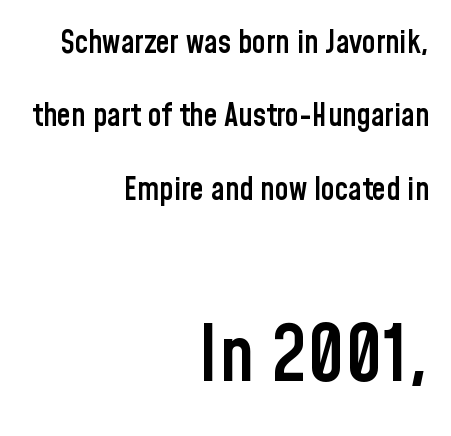
Its strokes are somewhat broadened, the hallmark of semibold type. Compared with typical paragraphs, the rows here are farther apart. The glyphs are unaccompanied by any horizontal stroke below them. Each word holds together tightly as a unit, with standard inter-letter gaps. Note: smaller setting up top, larger setting below. Think of a printed novel: that variable character pitch is what you see here.
